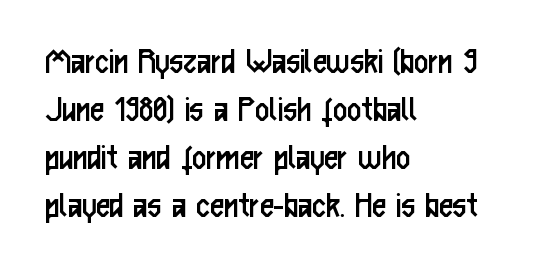
Q: Is the text bold? A: No.
Q: Is the text italic (slanted)? A: No, it is upright.
Q: Is the typeface a serif or a sans-serif typeface? A: Sans-serif.
Q: Is the text underlined? A: No.
Q: How is the paragraph aligned? A: Left-aligned.
Q: Is the spacing between letters normal or unusually wide? A: Normal.
Q: Width (condensed, normal, or wide)? A: Condensed.
Q: Stroke contrast? A: Low.
Q: x-height? A: Medium.
Q: Monospaced? A: No.
